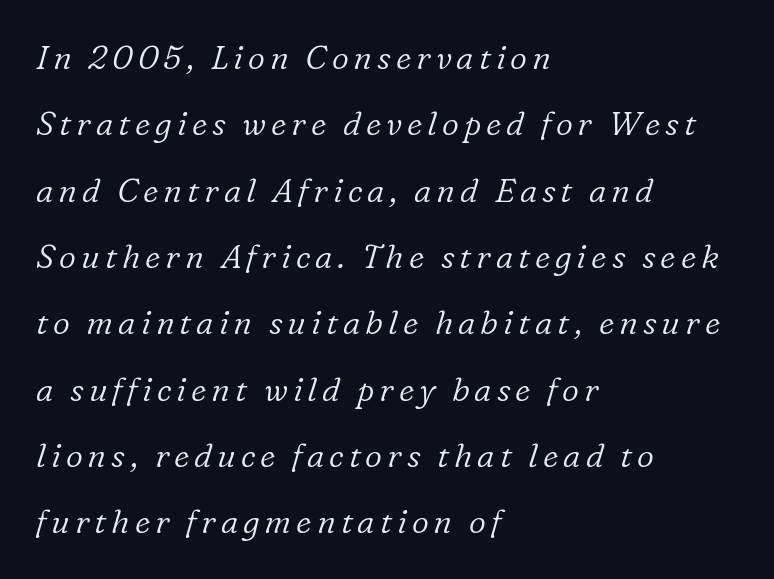
Q: Is the text bold? A: No.
Q: Is the text italic (slanted)? A: Yes, it leans right by about 16 degrees.
Q: Is the typeface a serif or a sans-serif typeface? A: Serif.
Q: Is the text underlined? A: No.
Q: How is the paragraph aligned? A: Left-aligned.
Q: Is the spacing between lines tight, normal or loose? A: Loose.
Q: Width (condensed, normal, or wide)? A: Normal.
Q: Stroke contrast? A: Low.
Q: x-height? A: Medium.
Q: Monospaced? A: No.
